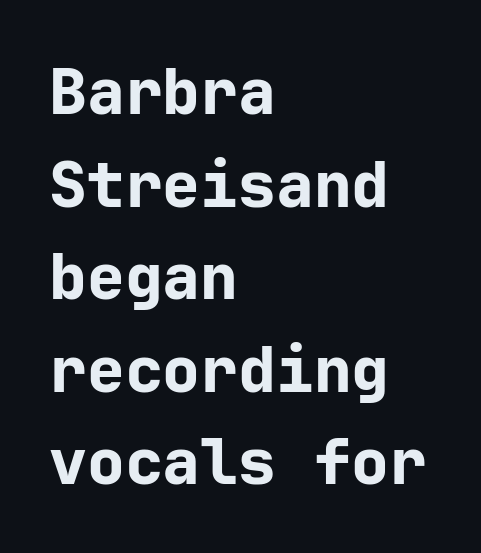
Q: Is the text bold? A: Yes.
Q: Is the text italic (slanted)? A: No, it is upright.
Q: Is the typeface a serif or a sans-serif typeface? A: Sans-serif.
Q: Is the text underlined? A: No.
Q: How is the paragraph aligned? A: Left-aligned.
Q: Is the spacing between letters normal or unusually wide? A: Normal.
Q: Is the spacing between lines tight, normal or loose? A: Normal.
Q: Width (condensed, normal, or wide)? A: Normal.
Q: Stroke contrast? A: Low.
Q: x-height? A: Medium.
